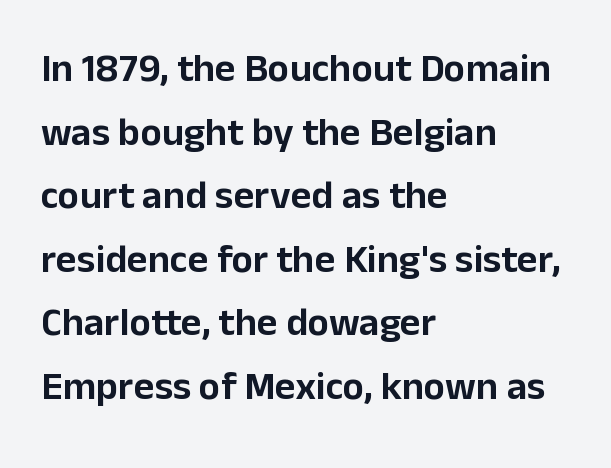
{"serif": "no", "italic": "no", "width": "normal", "stroke_contrast": "low", "x_height": "medium", "monospaced": "no", "underline": "no", "align": "left", "line_spacing": "normal", "line_spacing_ratio": 1.59, "letter_spacing": "normal", "letter_spacing_em": 0.0, "glyph_px": 40}
